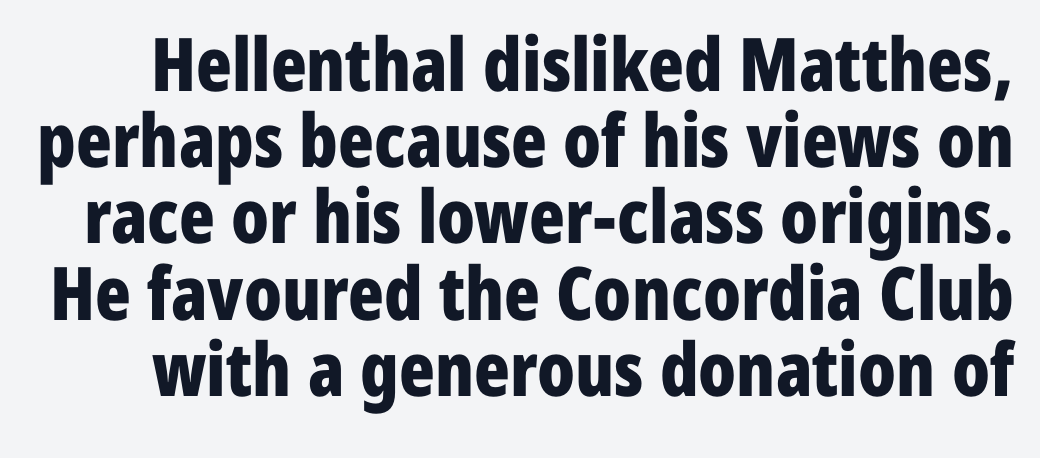
{"serif": "no", "italic": "no", "bold": "yes", "weight": "bold", "width": "condensed", "stroke_contrast": "low", "x_height": "medium", "monospaced": "no", "underline": "no", "line_spacing": "tight", "line_spacing_ratio": 1.03, "letter_spacing": "normal", "letter_spacing_em": 0.0, "glyph_px": 74}
